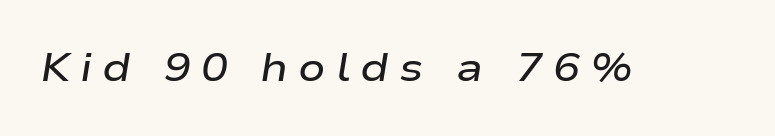
{"italic": "yes", "lean": "right", "slant_degrees": 9, "bold": "semi", "weight": "semibold", "width": "wide", "stroke_contrast": "low", "x_height": "medium", "monospaced": "no", "underline": "no", "letter_spacing": "wide", "letter_spacing_em": 0.25, "glyph_px": 40}
